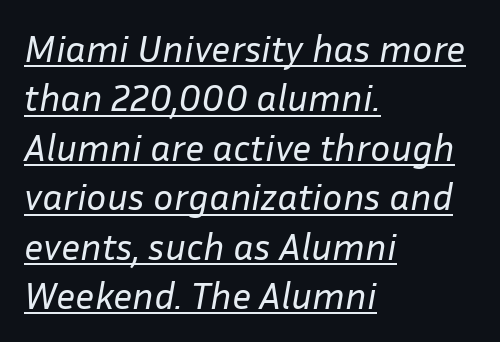
Do the characters align in a grid? No, the font is proportional. Left-aligned paragraph, ragged on the right. In terms of letterspacing, this is plain default setting. No heavy texture on the line: the type isn't bold. The line-height multiplier appears to be the usual default. Underline: present.
